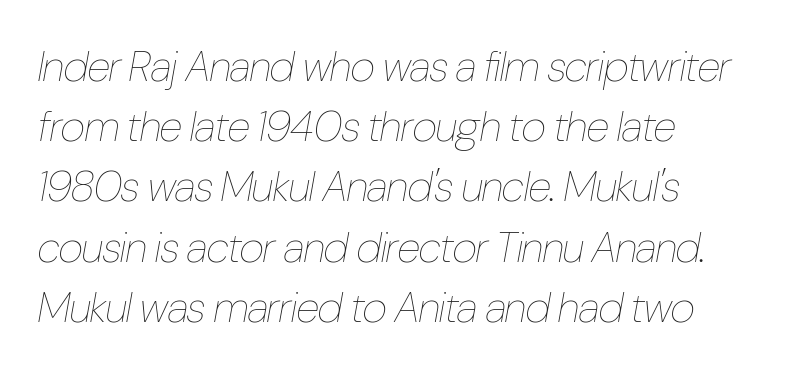
The image shows 43 px thin, condensed type, italic (leaning right); set left-aligned, normal line spacing (1.4x), normal letter spacing, not underlined; low stroke contrast and a medium x-height.
